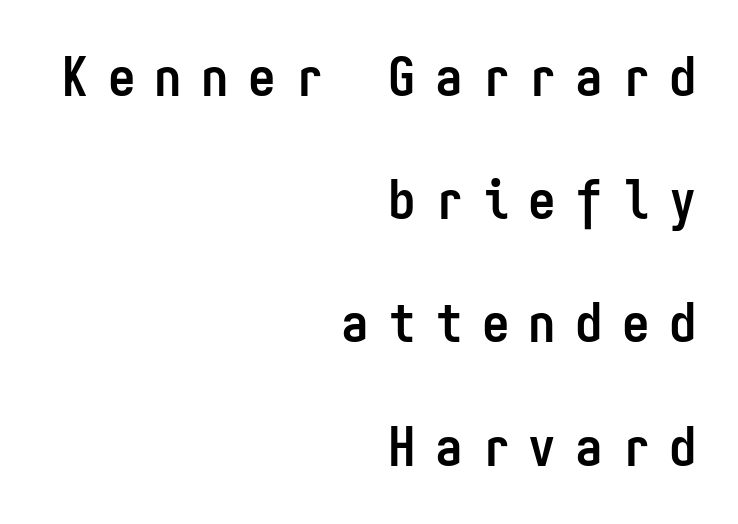
{"serif": "no", "italic": "no", "bold": "yes", "weight": "semibold", "width": "condensed", "stroke_contrast": "low", "x_height": "medium", "monospaced": "yes", "underline": "no", "align": "right", "line_spacing": "loose", "line_spacing_ratio": 2.24, "letter_spacing": "wide", "letter_spacing_em": 0.35, "glyph_px": 55}
